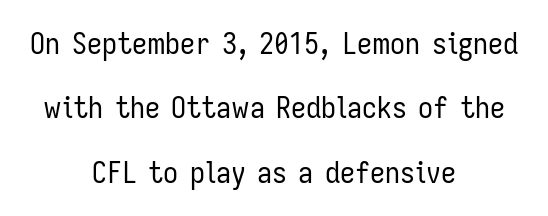
No feet cap the strokes, marking this as sans-serif type. Short note: letters normally spaced. A typesetter would call this proportional, since set widths differ per character. Descenders are the only things crossing below the line.
